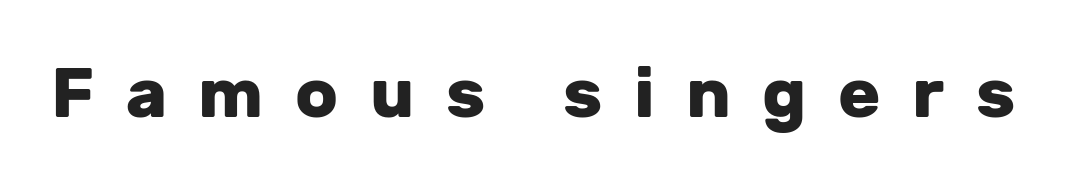
The image shows 70 px heavy sans-serif type, upright; set unusually wide letter spacing (+0.45 em), not underlined; low stroke contrast and a medium x-height.
